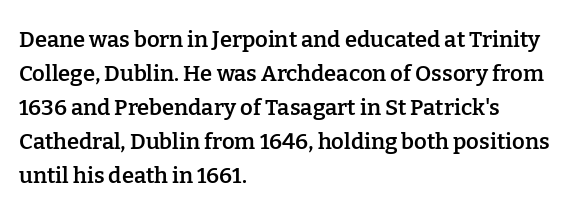
The image shows 22 px text type, upright; set left-aligned, normal line spacing (1.54x), normal letter spacing, not underlined.
